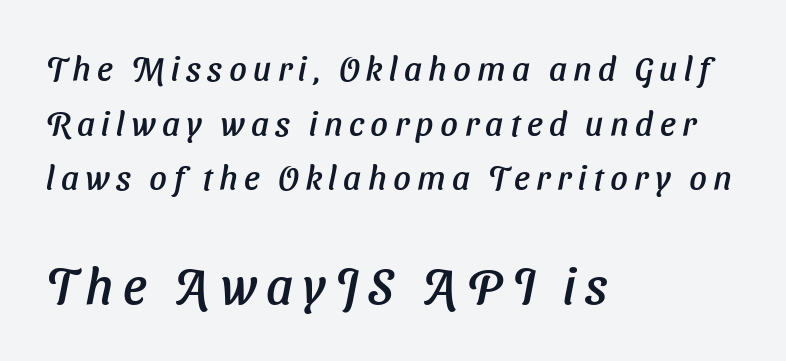
Q: Is the typeface a serif or a sans-serif typeface? A: Serif.
Q: Is the text underlined? A: No.
Q: How is the paragraph aligned? A: Left-aligned.
Q: Is the spacing between lines tight, normal or loose? A: Normal.
Q: Which block of text is set in a larger size, the first (top) or the second (bottom)? A: The second (bottom) one.
Q: Width (condensed, normal, or wide)? A: Normal.
Q: Stroke contrast? A: Low.
Q: x-height? A: Medium.
Q: Monospaced? A: No.
